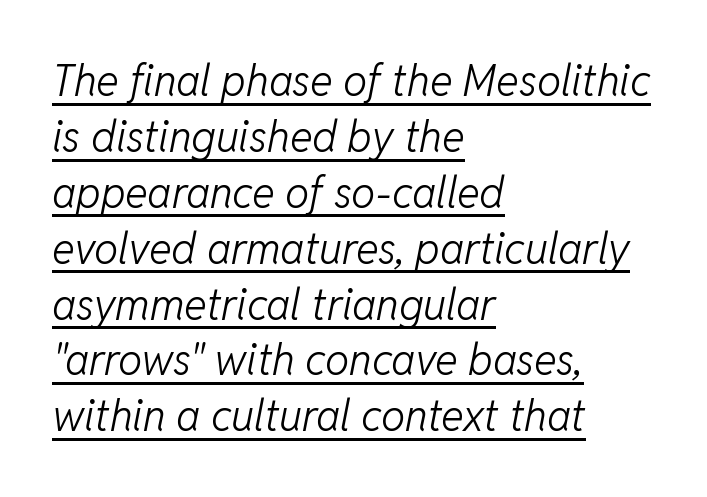
Q: Is the text bold? A: No.
Q: Is the text italic (slanted)? A: Yes, it leans right by about 11 degrees.
Q: Is the text underlined? A: Yes.
Q: How is the paragraph aligned? A: Left-aligned.
Q: Is the spacing between letters normal or unusually wide? A: Normal.
Q: Is the spacing between lines tight, normal or loose? A: Normal.
Q: Width (condensed, normal, or wide)? A: Normal.
Q: Stroke contrast? A: Low.
Q: x-height? A: Medium.
Q: Monospaced? A: No.
